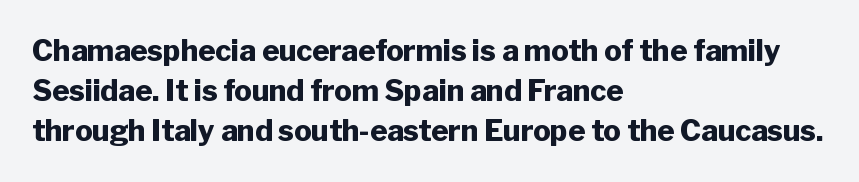
Q: Is the text bold? A: Yes.
Q: Is the text italic (slanted)? A: No, it is upright.
Q: Is the typeface a serif or a sans-serif typeface? A: Sans-serif.
Q: Is the text underlined? A: No.
Q: How is the paragraph aligned? A: Left-aligned.
Q: Is the spacing between letters normal or unusually wide? A: Normal.
Q: Is the spacing between lines tight, normal or loose? A: Normal.
Q: Width (condensed, normal, or wide)? A: Normal.
Q: Stroke contrast? A: Low.
Q: x-height? A: Medium.
Q: Monospaced? A: No.
